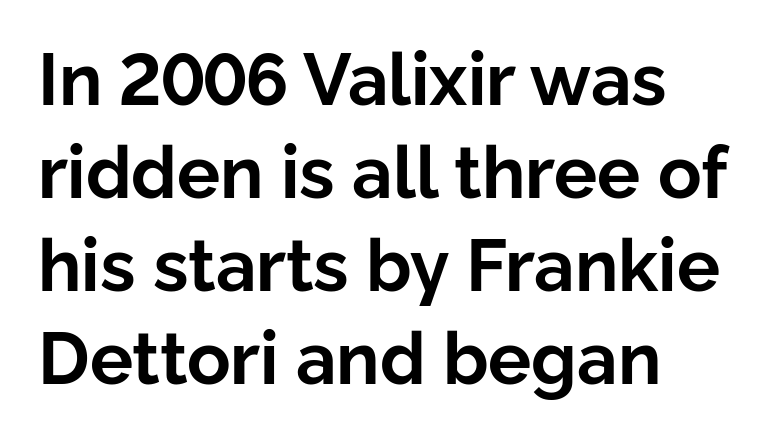
The image shows 72 px bold sans-serif type, upright; set left-aligned, normal line spacing (1.29x), normal letter spacing, not underlined; low stroke contrast and a medium x-height.
